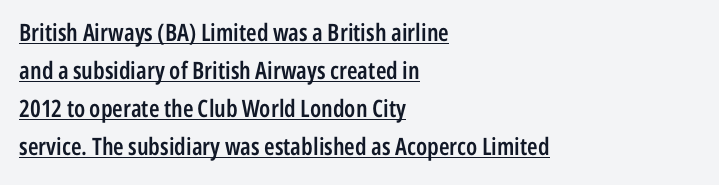
Q: Is the text bold? A: Semi-bold.
Q: Is the text italic (slanted)? A: No, it is upright.
Q: Is the text underlined? A: Yes.
Q: How is the paragraph aligned? A: Left-aligned.
Q: Is the spacing between letters normal or unusually wide? A: Normal.
Q: Is the spacing between lines tight, normal or loose? A: Normal.
